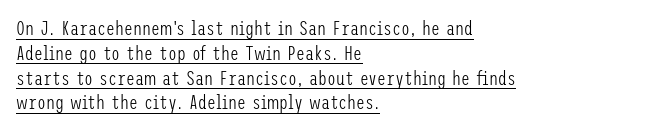
The image shows 20 px text type, upright; set left-aligned, line spacing 1.24x, normal letter spacing, underlined.
